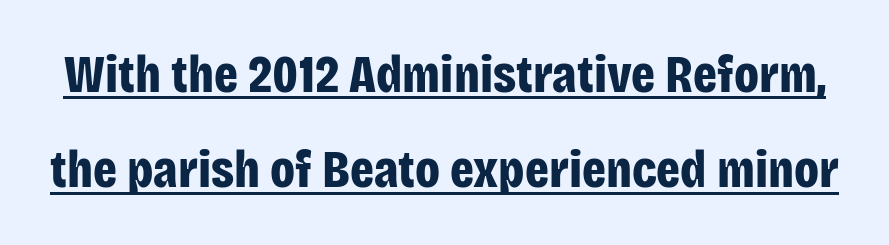
A typesetter would label this face a sans. A typesetter would call this proportional, since set widths differ per character. Tracking value appears to be zero — textbook default spacing. Looks like someone drew a line under every word here.
